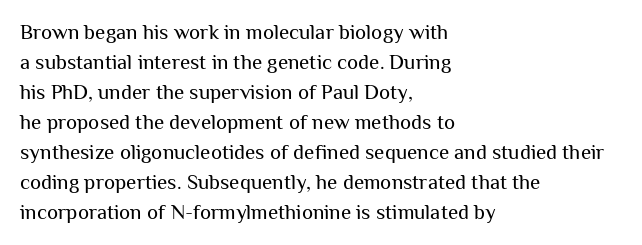
The image shows 21 px text type, upright; set left-aligned, normal line spacing (1.43x), normal letter spacing, not underlined.
